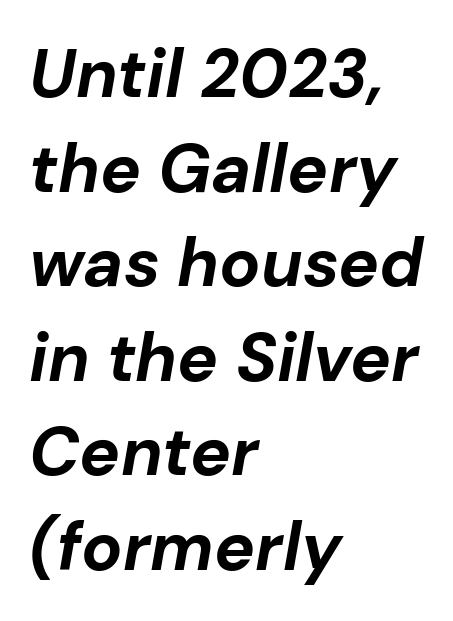
The image shows 68 px bold type, italic (leaning right); set left-aligned, normal line spacing (1.39x), normal letter spacing, not underlined; low stroke contrast and a medium x-height.
